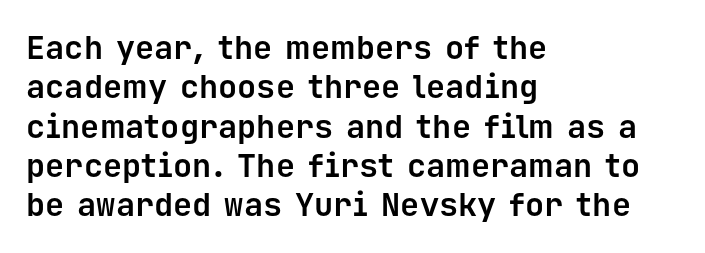
You could call the tracking neutral — neither tight nor loose. The text was rendered using a sans face with plain stroke endings. Spacing verdict: monospaced, one width for all characters. The specimen omits any rule beneath the text block's lines. You'd pick this weight for a headline — it's a proper bold.
